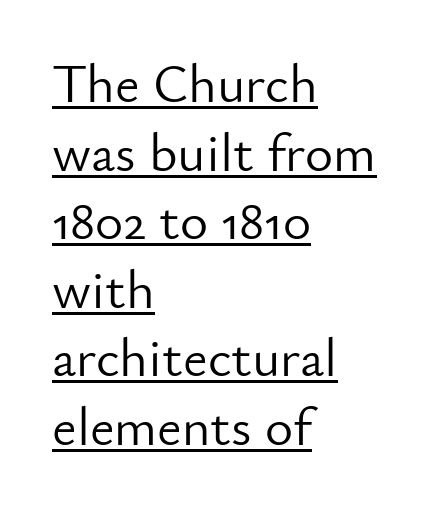
Q: Is the text bold? A: No.
Q: Is the text italic (slanted)? A: No, it is upright.
Q: Is the typeface a serif or a sans-serif typeface? A: Sans-serif.
Q: Is the text underlined? A: Yes.
Q: How is the paragraph aligned? A: Left-aligned.
Q: Is the spacing between letters normal or unusually wide? A: Normal.
Q: Is the spacing between lines tight, normal or loose? A: Normal.
Q: Width (condensed, normal, or wide)? A: Normal.
Q: Stroke contrast? A: Low.
Q: x-height? A: Small.
Q: Monospaced? A: No.
